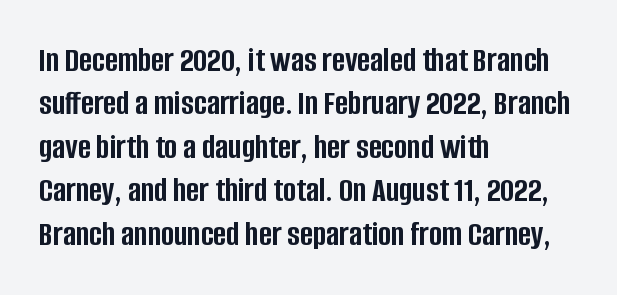
{"serif": "no", "italic": "no", "bold": "yes", "weight": "semibold", "width": "condensed", "stroke_contrast": "low", "x_height": "large", "monospaced": "no", "underline": "no", "align": "left", "line_spacing_ratio": 1.24, "letter_spacing": "normal", "letter_spacing_em": 0.0, "glyph_px": 35}
